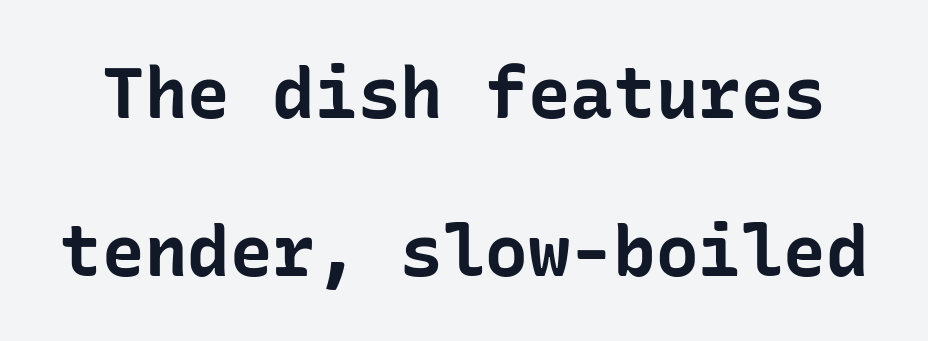
The image shows 71 px bold sans-serif type, upright; set loose line spacing (2.22x), normal letter spacing, not underlined; low stroke contrast and a medium x-height.
